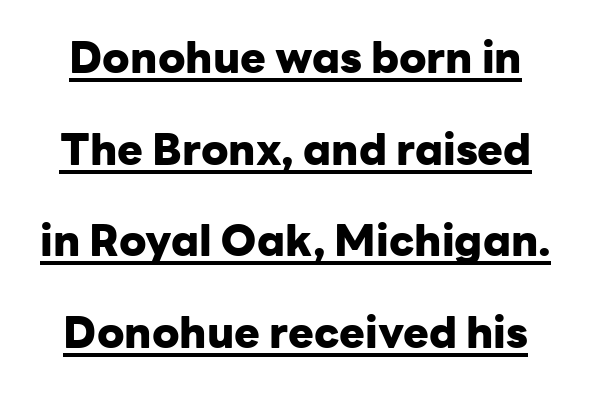
The image shows 43 px heavy sans-serif type, upright; set loose line spacing (2.13x), normal letter spacing, underlined; low stroke contrast and a medium x-height.
